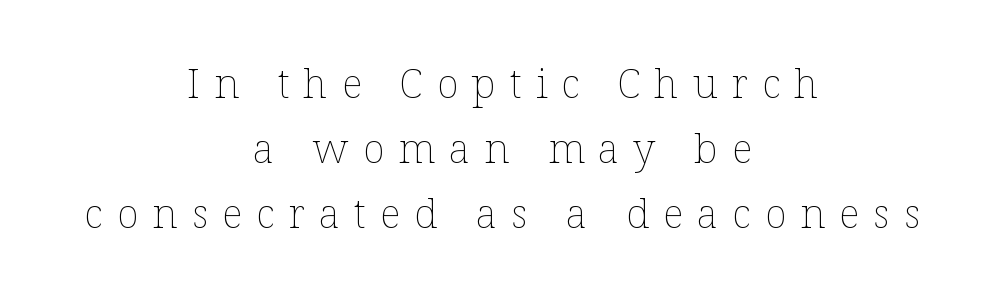
{"italic": "no", "bold": "no", "weight": "thin", "width": "normal", "stroke_contrast": "low", "x_height": "medium", "monospaced": "no", "underline": "no", "align": "center", "line_spacing": "normal", "line_spacing_ratio": 1.59, "letter_spacing": "wide", "letter_spacing_em": 0.34, "glyph_px": 41}
